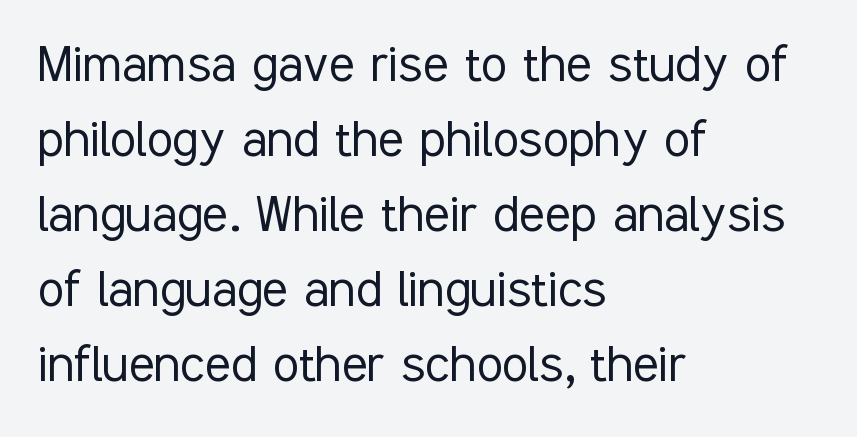
The image shows 60 px light, condensed sans-serif type, upright; set left-aligned, normal line spacing (1.25x), normal letter spacing, not underlined; low stroke contrast and a medium x-height.
